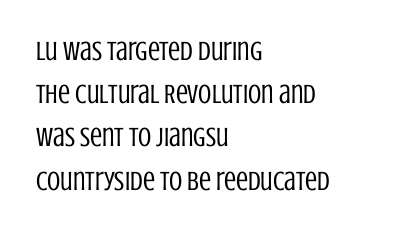
{"italic": "no", "bold": "no", "underline": "no", "align": "left", "line_spacing": "normal", "line_spacing_ratio": 1.6, "letter_spacing": "normal", "letter_spacing_em": 0.0, "glyph_px": 27}
